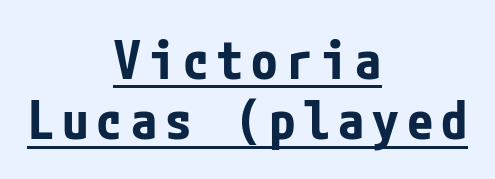
Q: Is the text bold? A: Yes.
Q: Is the text italic (slanted)? A: No, it is upright.
Q: Is the typeface a serif or a sans-serif typeface? A: Sans-serif.
Q: Is the text underlined? A: Yes.
Q: How is the paragraph aligned? A: Centered.
Q: Is the spacing between lines tight, normal or loose? A: Tight.
Q: Width (condensed, normal, or wide)? A: Condensed.
Q: Stroke contrast? A: Low.
Q: x-height? A: Medium.
